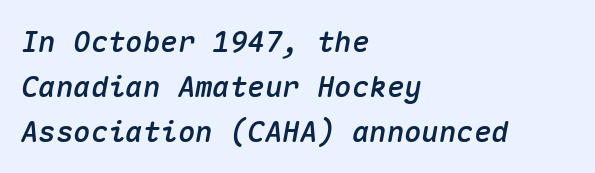
Is the block centered? No — it sits flush against the left margin. Normally led — the rows are evenly, conventionally spaced. Observe the lean: these are italic letterforms. Do the characters align in a grid? Yes, the font is monospaced. Spacing between characters is what you'd get straight out of the box. Letters rest on an invisible, unmarked baseline.
